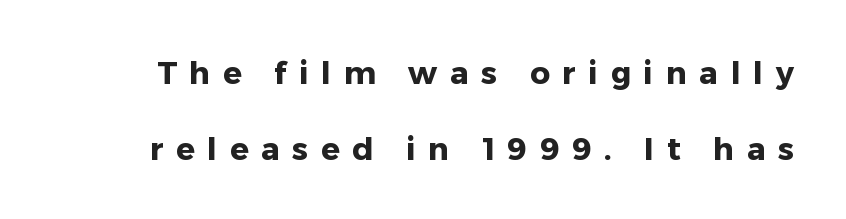
Q: Is the text bold? A: Yes.
Q: Is the text italic (slanted)? A: No, it is upright.
Q: Is the typeface a serif or a sans-serif typeface? A: Sans-serif.
Q: Is the text underlined? A: No.
Q: Is the spacing between letters normal or unusually wide? A: Unusually wide.
Q: Is the spacing between lines tight, normal or loose? A: Loose.
Q: Width (condensed, normal, or wide)? A: Normal.
Q: Stroke contrast? A: Low.
Q: x-height? A: Medium.
Q: Monospaced? A: No.
